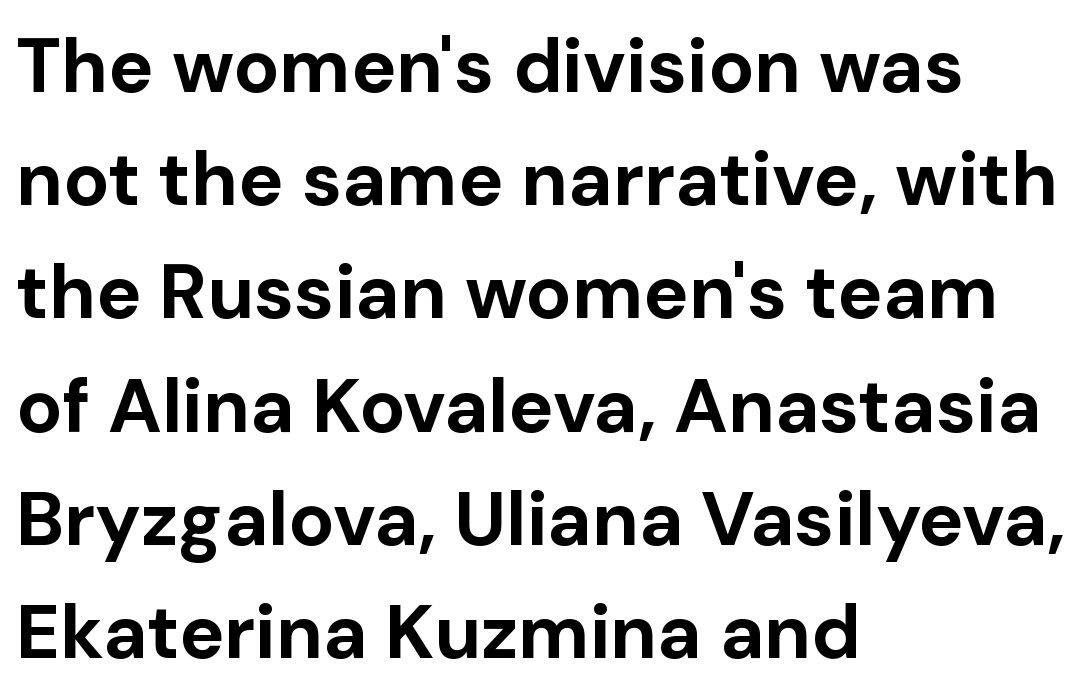
Q: Is the text bold? A: Yes.
Q: Is the text italic (slanted)? A: No, it is upright.
Q: Is the typeface a serif or a sans-serif typeface? A: Sans-serif.
Q: Is the text underlined? A: No.
Q: How is the paragraph aligned? A: Left-aligned.
Q: Is the spacing between letters normal or unusually wide? A: Normal.
Q: Is the spacing between lines tight, normal or loose? A: Normal.
Q: Width (condensed, normal, or wide)? A: Normal.
Q: Stroke contrast? A: Low.
Q: x-height? A: Medium.
Q: Monospaced? A: No.
